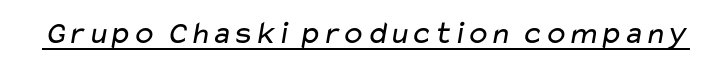
The letters look calm and open, with moderate or lighter stems. The typesetter has applied underlining to the passage shown. Spacing verdict: proportional, widths tailored to each character. The type family on display is of the sans-serif kind.
